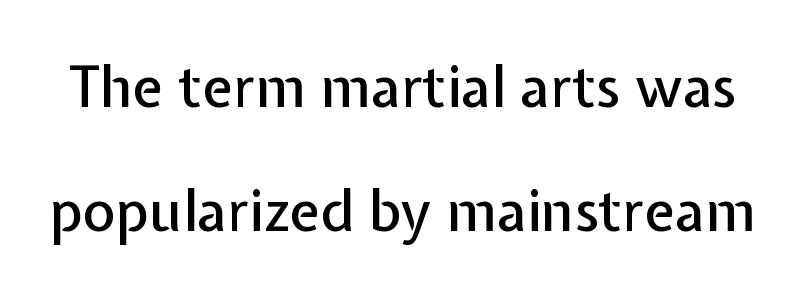
Words float on clear page, feet unadorned. Unlike a traditional serif, this face leaves its strokes unadorned. Proportional: the letters do not fall into vertical columns. The leading is generous, giving the passage an open texture. Glyph-to-glyph distance matches everyday printed text.
